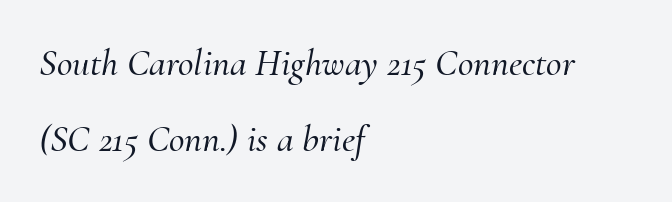
The image shows 38 px serif type, italic (leaning right); set left-aligned, loose line spacing (2.01x), normal letter spacing, not underlined; medium stroke contrast and a small x-height.
